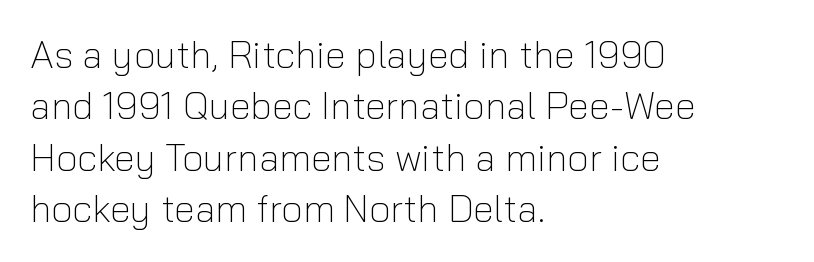
Q: Is the text bold? A: No.
Q: Is the text italic (slanted)? A: No, it is upright.
Q: Is the typeface a serif or a sans-serif typeface? A: Sans-serif.
Q: Is the text underlined? A: No.
Q: How is the paragraph aligned? A: Left-aligned.
Q: Is the spacing between letters normal or unusually wide? A: Normal.
Q: Is the spacing between lines tight, normal or loose? A: Normal.
Q: Width (condensed, normal, or wide)? A: Normal.
Q: Stroke contrast? A: Low.
Q: x-height? A: Medium.
Q: Monospaced? A: No.
